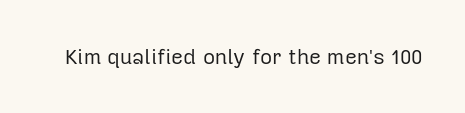
Q: Is the text bold? A: No.
Q: Is the text italic (slanted)? A: No, it is upright.
Q: Is the text underlined? A: No.
Q: Is the spacing between letters normal or unusually wide? A: Normal.
